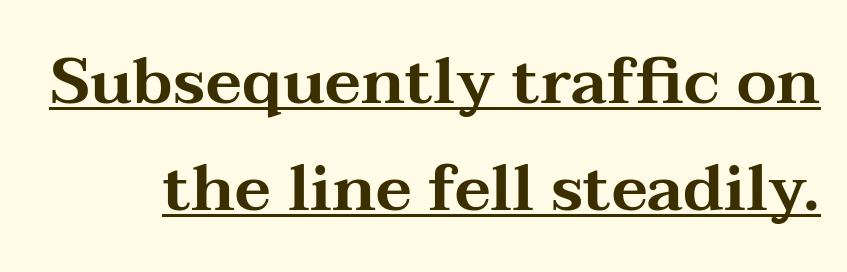
The image shows 64 px wide serif type, upright; set normal line spacing (1.67x), normal letter spacing, underlined; medium stroke contrast and a medium x-height.
